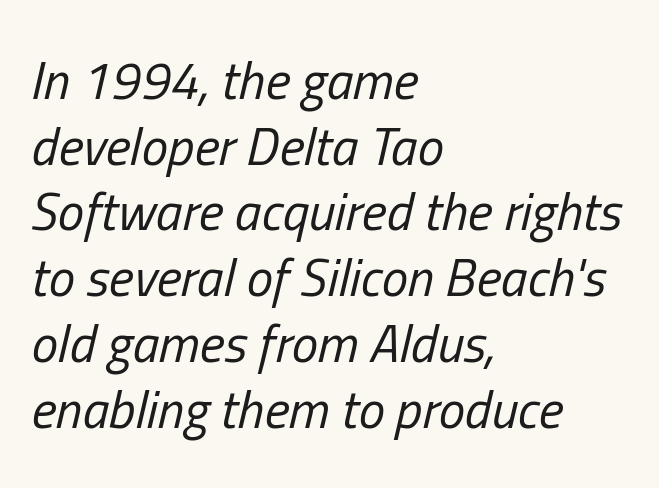
Italic? Definitely — the glyphs are oblique. Each row of text sits above clean, open space. On a weight scale, this lands at 450 or below. The letterforms sit shoulder to shoulder at normal distance.
